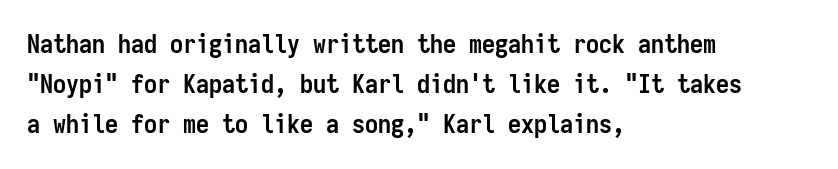
The image shows 26 px bold type, upright; set left-aligned, normal line spacing (1.54x), normal letter spacing, not underlined.
